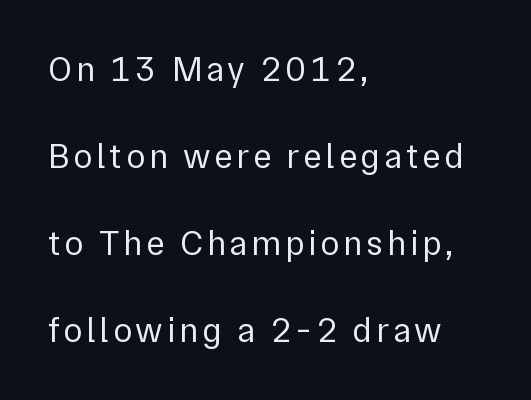
The image shows 35 px regular-weight sans-serif type, upright; set left-aligned, loose line spacing (2.49x), not underlined; low stroke contrast and a medium x-height.
